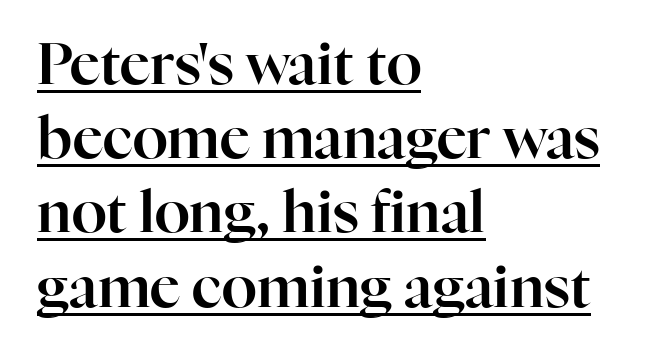
{"serif": "yes", "italic": "no", "width": "normal", "stroke_contrast": "high", "x_height": "medium", "monospaced": "no", "underline": "yes", "align": "left", "line_spacing": "normal", "line_spacing_ratio": 1.28, "letter_spacing": "normal", "letter_spacing_em": 0.0, "glyph_px": 58}
